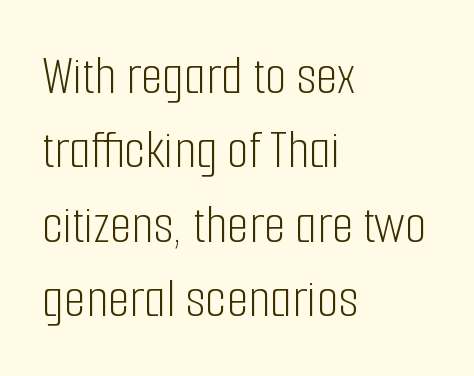
Descenders are the only things crossing below the line. Each letter keeps its own natural width here, so spacing adapts to shape. This sample uses a sans-serif face. The passage is arranged the way most books set body copy — flush left. The lettering stays uniformly vertical, giving the passage a roman look.
